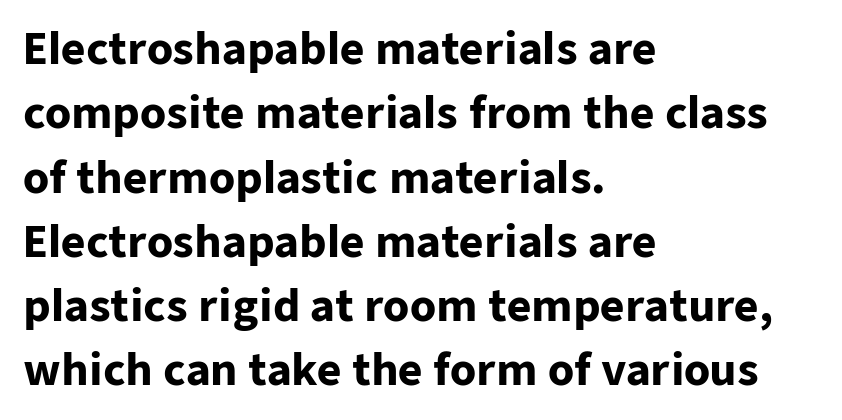
{"serif": "no", "italic": "no", "bold": "yes", "weight": "heavy", "width": "normal", "stroke_contrast": "low", "x_height": "medium", "monospaced": "no", "underline": "no", "align": "left", "line_spacing": "normal", "line_spacing_ratio": 1.53, "letter_spacing": "normal", "letter_spacing_em": 0.0, "glyph_px": 42}
